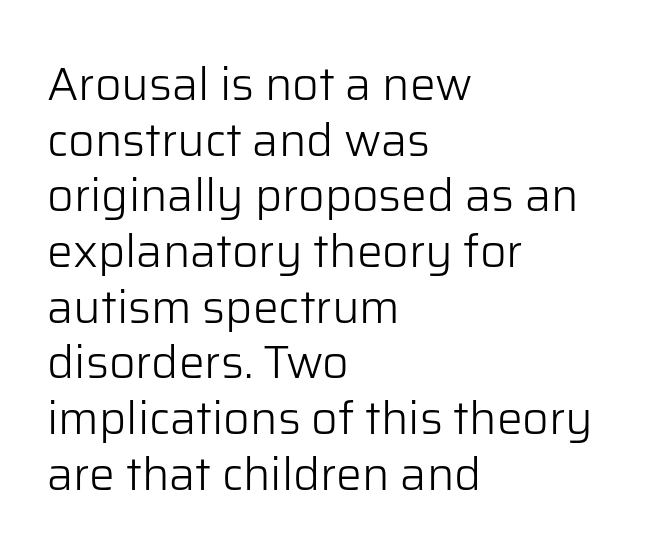
Q: Is the text bold? A: No.
Q: Is the text italic (slanted)? A: No, it is upright.
Q: Is the typeface a serif or a sans-serif typeface? A: Sans-serif.
Q: Is the text underlined? A: No.
Q: How is the paragraph aligned? A: Left-aligned.
Q: Is the spacing between letters normal or unusually wide? A: Normal.
Q: Width (condensed, normal, or wide)? A: Normal.
Q: Stroke contrast? A: Low.
Q: x-height? A: Medium.
Q: Monospaced? A: No.
